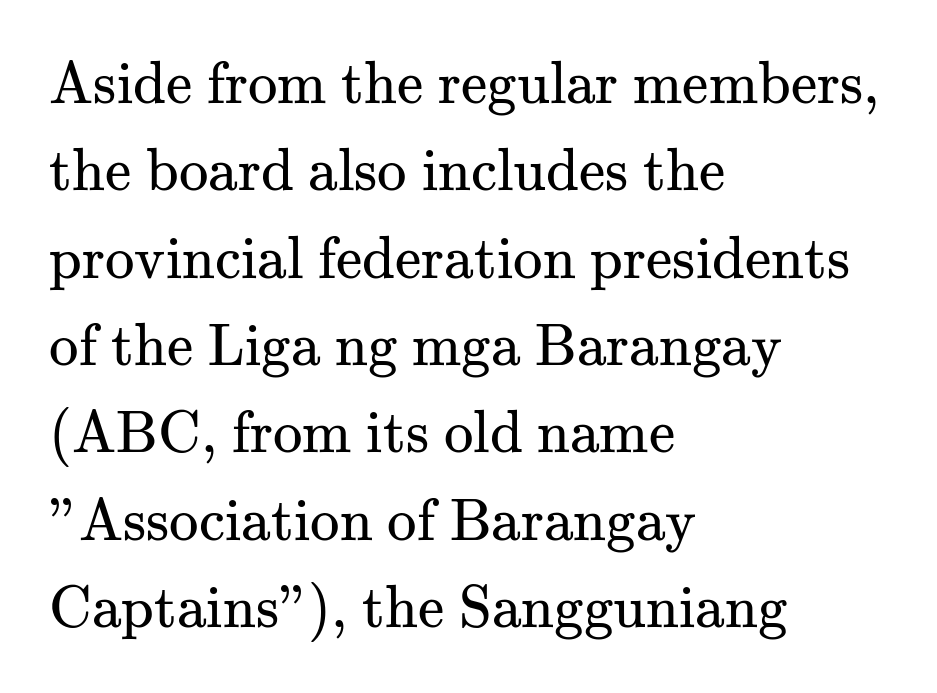
Q: Is the text bold? A: No.
Q: Is the text italic (slanted)? A: No, it is upright.
Q: Is the typeface a serif or a sans-serif typeface? A: Serif.
Q: Is the text underlined? A: No.
Q: How is the paragraph aligned? A: Left-aligned.
Q: Is the spacing between letters normal or unusually wide? A: Normal.
Q: Is the spacing between lines tight, normal or loose? A: Normal.
Q: Width (condensed, normal, or wide)? A: Normal.
Q: Stroke contrast? A: Medium.
Q: x-height? A: Small.
Q: Monospaced? A: No.
